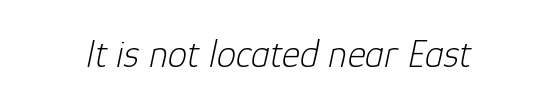
The image shows 39 px light type, italic (leaning right); set normal letter spacing, not underlined; low stroke contrast and a medium x-height.
